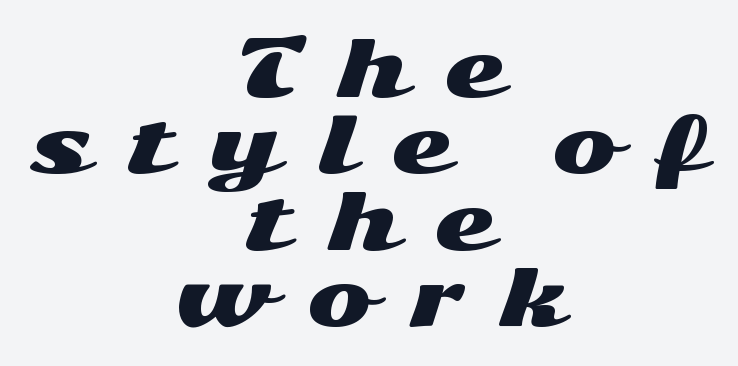
This sample trades vertical openness for compactness between lines. Compared with a flush-left layout, this one balances lines on the center instead. This sample uses expanded letter spacing, leaving extra air between glyphs. The letters advance in unequal steps, a hallmark of proportional type.
